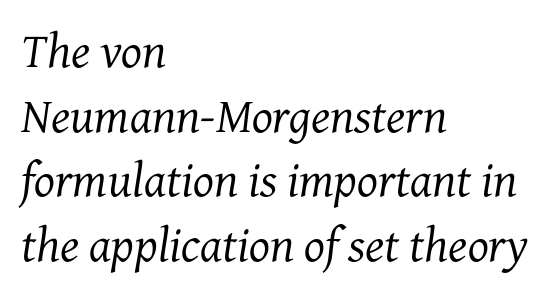
{"serif": "yes", "italic": "yes", "lean": "right", "slant_degrees": 7, "bold": "no", "weight": "regular", "width": "normal", "stroke_contrast": "medium", "x_height": "medium", "monospaced": "no", "underline": "no", "align": "left", "line_spacing": "normal", "line_spacing_ratio": 1.32, "letter_spacing": "normal", "letter_spacing_em": 0.0, "glyph_px": 49}
